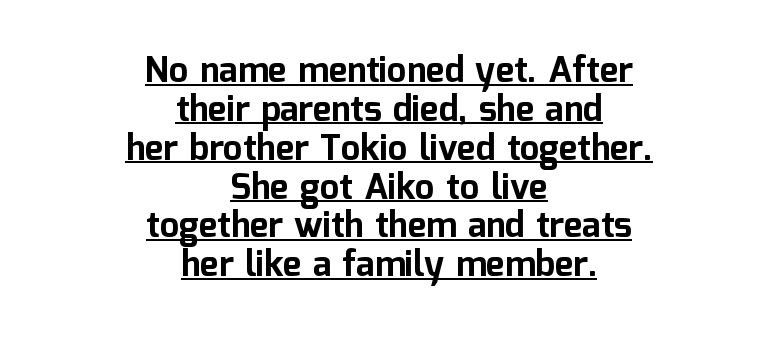
The image shows 35 px bold sans-serif type, upright; set centered, tight line spacing (1.11x), normal letter spacing, underlined; low stroke contrast and a medium x-height.
